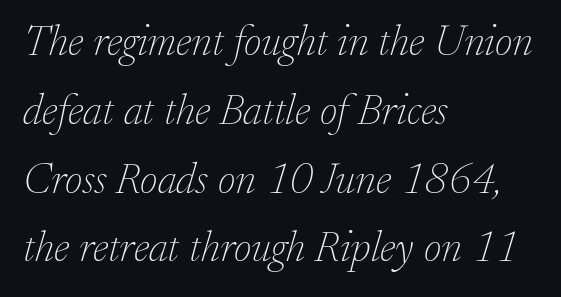
Q: Is the text bold? A: No.
Q: Is the text italic (slanted)? A: Yes, it leans right by about 17 degrees.
Q: Is the typeface a serif or a sans-serif typeface? A: Serif.
Q: Is the text underlined? A: No.
Q: How is the paragraph aligned? A: Left-aligned.
Q: Is the spacing between letters normal or unusually wide? A: Normal.
Q: Is the spacing between lines tight, normal or loose? A: Normal.
Q: Width (condensed, normal, or wide)? A: Normal.
Q: Stroke contrast? A: Low.
Q: x-height? A: Small.
Q: Monospaced? A: No.
